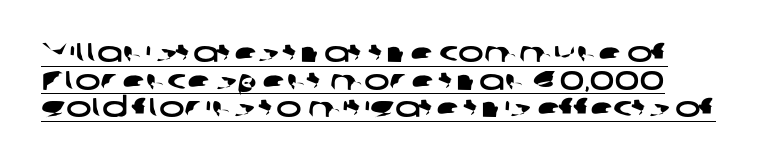
Q: Is the text underlined? A: Yes.
Q: How is the paragraph aligned? A: Left-aligned.
Q: Is the spacing between letters normal or unusually wide? A: Normal.
Q: Is the spacing between lines tight, normal or loose? A: Tight.
